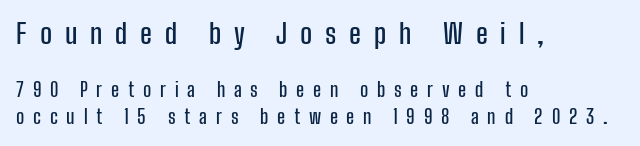
Q: Is the text italic (slanted)? A: No, it is upright.
Q: Is the typeface a serif or a sans-serif typeface? A: Sans-serif.
Q: Is the text underlined? A: No.
Q: How is the paragraph aligned? A: Left-aligned.
Q: Is the spacing between letters normal or unusually wide? A: Unusually wide.
Q: Is the spacing between lines tight, normal or loose? A: Normal.
Q: Which block of text is set in a larger size, the first (top) or the second (bottom)? A: The first (top) one.
Q: Width (condensed, normal, or wide)? A: Condensed.
Q: Stroke contrast? A: Low.
Q: x-height? A: Medium.
Q: Monospaced? A: No.
